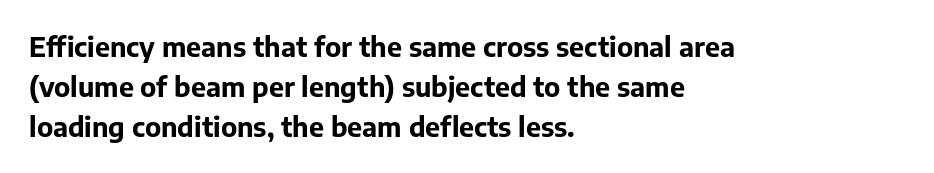
{"italic": "no", "bold": "yes", "underline": "no", "align": "left", "line_spacing": "normal", "line_spacing_ratio": 1.49, "letter_spacing": "normal", "letter_spacing_em": 0.0, "glyph_px": 27}
